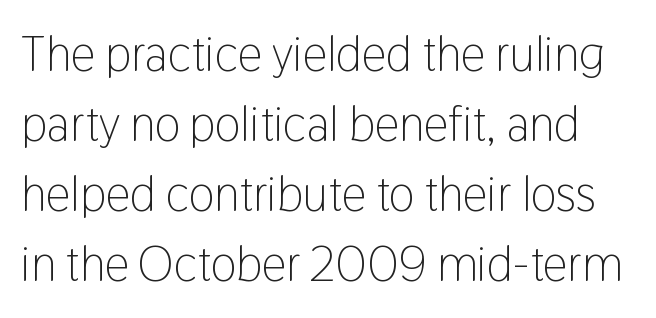
Q: Is the text bold? A: No.
Q: Is the text italic (slanted)? A: No, it is upright.
Q: Is the typeface a serif or a sans-serif typeface? A: Sans-serif.
Q: Is the text underlined? A: No.
Q: Is the spacing between letters normal or unusually wide? A: Normal.
Q: Is the spacing between lines tight, normal or loose? A: Normal.
Q: Width (condensed, normal, or wide)? A: Condensed.
Q: Stroke contrast? A: Low.
Q: x-height? A: Medium.
Q: Monospaced? A: No.
